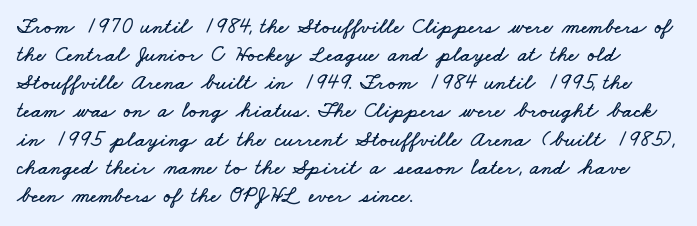
The lines sit at an ordinary, default distance from one another. Alignment: flush left. The tracking reads as untouched default to a designer's eye. The area under the type is left untouched.
